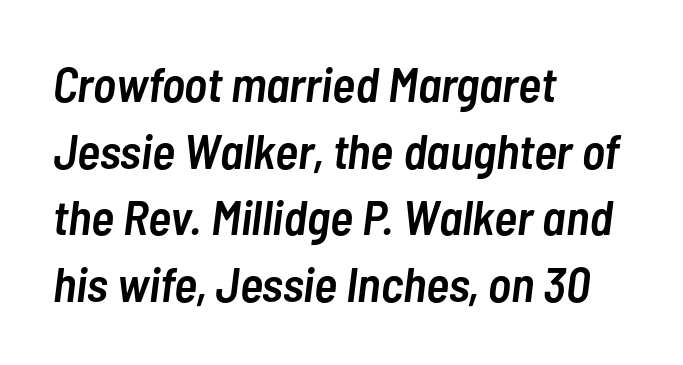
Q: Is the text bold? A: Semi-bold.
Q: Is the text italic (slanted)? A: Yes, it leans right by about 7 degrees.
Q: Is the text underlined? A: No.
Q: How is the paragraph aligned? A: Left-aligned.
Q: Is the spacing between letters normal or unusually wide? A: Normal.
Q: Is the spacing between lines tight, normal or loose? A: Normal.
Q: Width (condensed, normal, or wide)? A: Condensed.
Q: Stroke contrast? A: Low.
Q: x-height? A: Medium.
Q: Monospaced? A: No.
